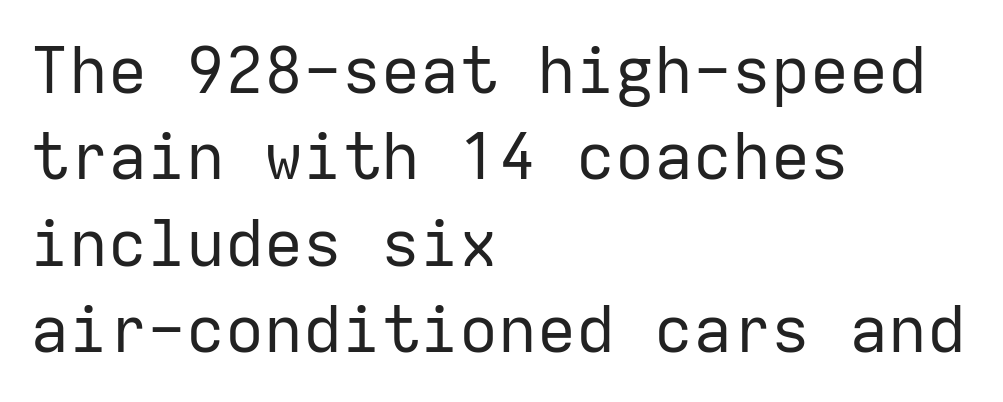
{"serif": "no", "italic": "no", "bold": "no", "weight": "regular", "width": "normal", "stroke_contrast": "low", "x_height": "medium", "monospaced": "yes", "underline": "no", "align": "left", "line_spacing": "normal", "line_spacing_ratio": 1.33, "letter_spacing": "normal", "letter_spacing_em": 0.0, "glyph_px": 65}
